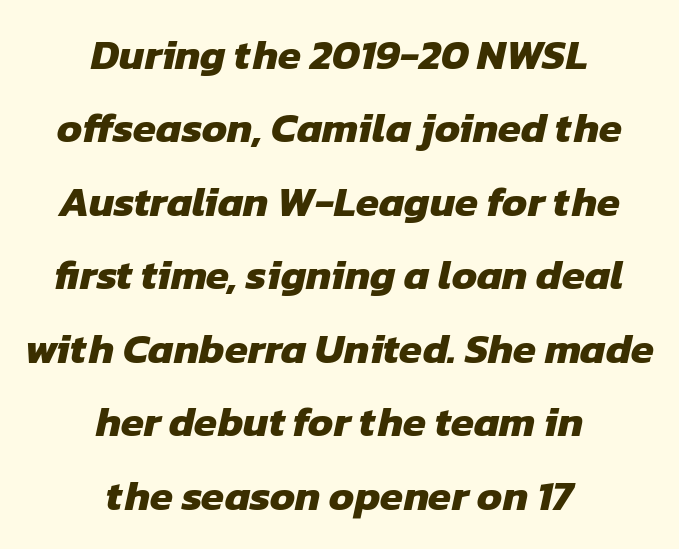
The image shows 42 px heavy sans-serif type; set centered, line spacing 1.75x, normal letter spacing, not underlined; low stroke contrast and a medium x-height.
